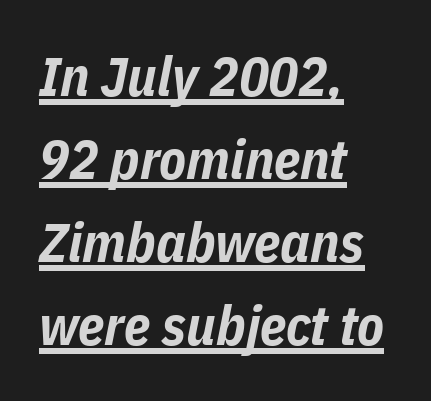
The image shows 55 px bold, condensed type, italic (leaning right); set left-aligned, normal line spacing (1.51x), normal letter spacing, underlined; low stroke contrast and a medium x-height.
